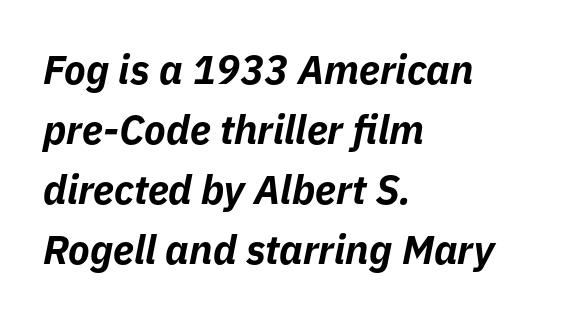
{"italic": "yes", "lean": "right", "slant_degrees": 11, "bold": "yes", "weight": "bold", "width": "normal", "stroke_contrast": "low", "x_height": "medium", "monospaced": "no", "underline": "no", "align": "left", "line_spacing": "normal", "line_spacing_ratio": 1.5, "letter_spacing": "normal", "letter_spacing_em": 0.0, "glyph_px": 40}
